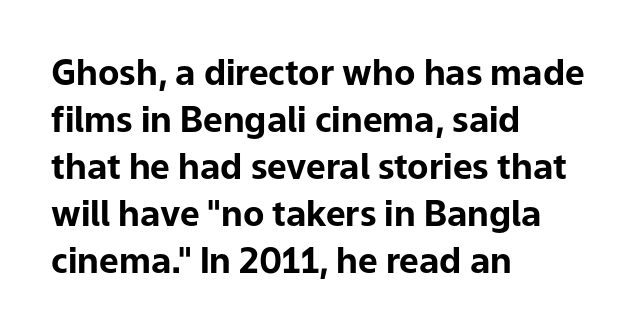
Thick stems and heavy bowls — unmistakably bold. Do the characters align in a grid? No, the font is proportional. Quick note: not italic, upright. Vertically, the passage feels balanced, rows spaced as you'd expect. These lines stack with their left ends in a neat column.
